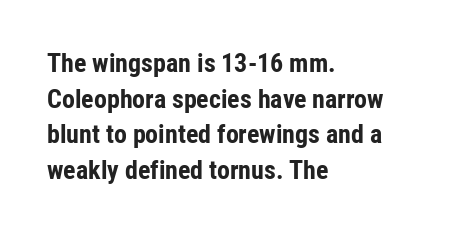
The image shows 26 px bold type, upright; set left-aligned, normal line spacing (1.37x), normal letter spacing, not underlined.
